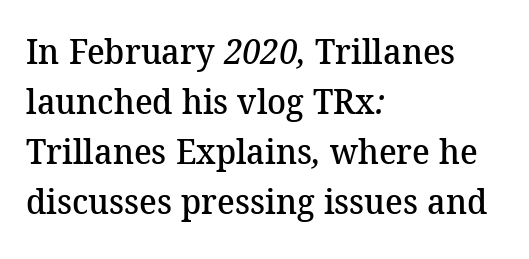
{"serif": "yes", "bold": "semi", "weight": "semibold", "width": "normal", "stroke_contrast": "medium", "x_height": "medium", "monospaced": "no", "underline": "no", "align": "left", "line_spacing": "normal", "line_spacing_ratio": 1.43, "letter_spacing": "normal", "letter_spacing_em": 0.0, "glyph_px": 35}
